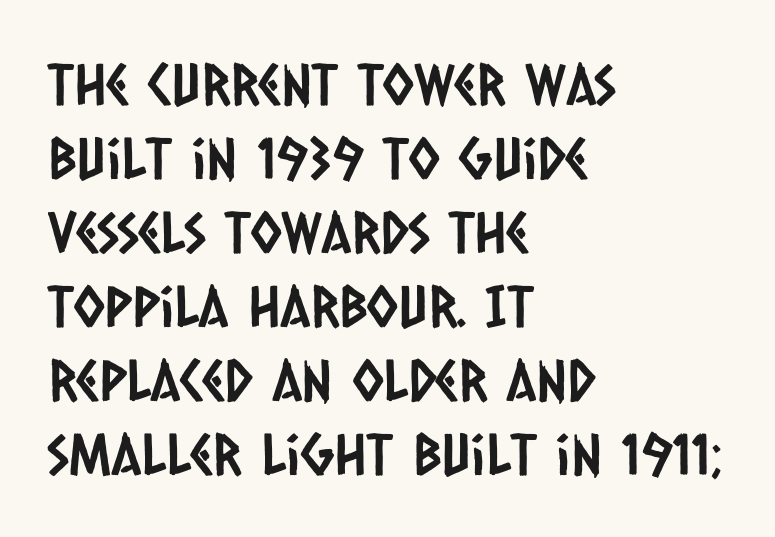
What's the leading like? Ordinary, nothing unusual. Do the characters align in a grid? No, the font is proportional. Anything drawn beneath the words? Only blank space. Observe the absence of serifs on each vertical stroke in this sample.
